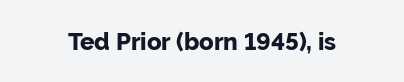
{"italic": "no", "underline": "no", "letter_spacing": "normal", "letter_spacing_em": 0.0, "glyph_px": 24}
